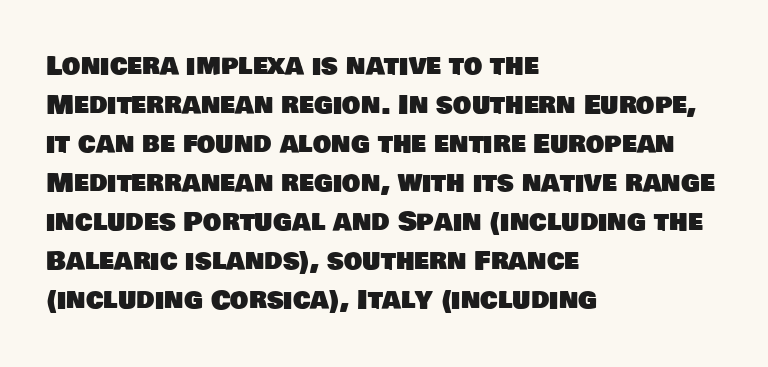
Q: Is the text underlined? A: No.
Q: How is the paragraph aligned? A: Left-aligned.
Q: Is the spacing between letters normal or unusually wide? A: Normal.
Q: Is the spacing between lines tight, normal or loose? A: Normal.
